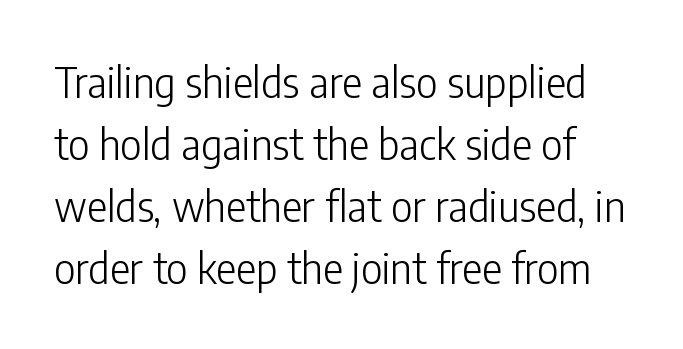
{"serif": "no", "italic": "no", "bold": "no", "weight": "light", "width": "condensed", "stroke_contrast": "low", "x_height": "medium", "monospaced": "no", "underline": "no", "line_spacing": "normal", "line_spacing_ratio": 1.48, "letter_spacing": "normal", "letter_spacing_em": 0.0, "glyph_px": 42}
